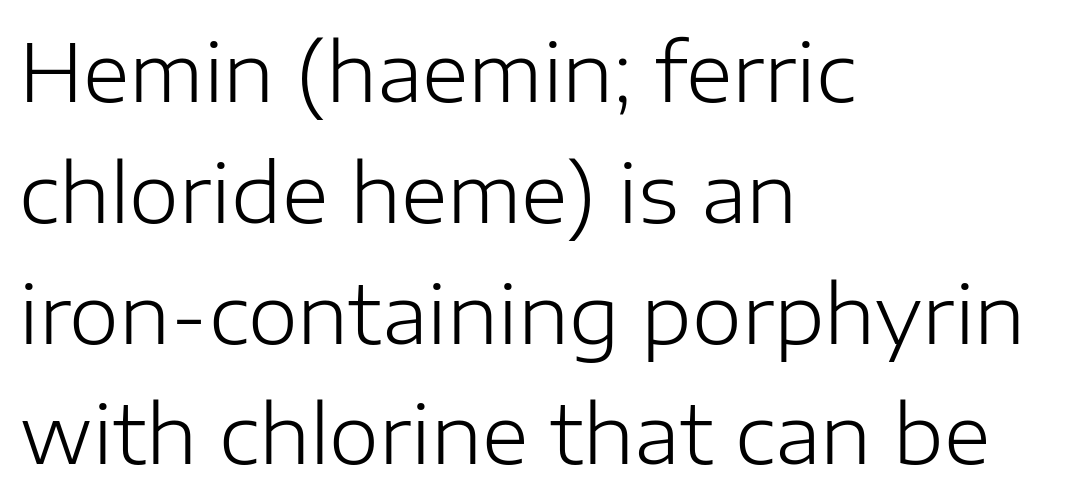
A normal amount of white space separates one row of letters from the next. A typesetter would call this proportional, since set widths differ per character. These lines are composed in type without serifs. The words here are not underlined.
